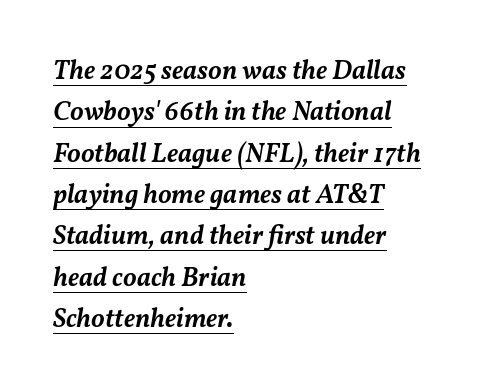
{"italic": "yes", "lean": "right", "slant_degrees": 11, "bold": "semi", "underline": "yes", "align": "left", "line_spacing": "normal", "line_spacing_ratio": 1.53, "letter_spacing": "normal", "letter_spacing_em": 0.0, "glyph_px": 27}
